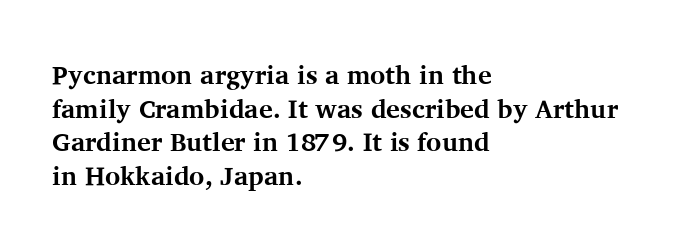
Regarding leading, the lines here are spaced in the standard way. Nothing unusual about the tracking: characters are spaced as the font intends. Clear beneath every line of the passage. The compositor pushed each line to the left boundary. Ascenders rise straight up at ninety degrees. The font is running at its bold setting.
